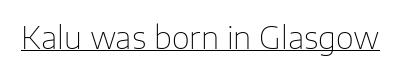
Q: Is the text bold? A: No.
Q: Is the text italic (slanted)? A: No, it is upright.
Q: Is the typeface a serif or a sans-serif typeface? A: Sans-serif.
Q: Is the text underlined? A: Yes.
Q: Is the spacing between letters normal or unusually wide? A: Normal.
Q: Width (condensed, normal, or wide)? A: Normal.
Q: Stroke contrast? A: Low.
Q: x-height? A: Medium.
Q: Monospaced? A: No.
